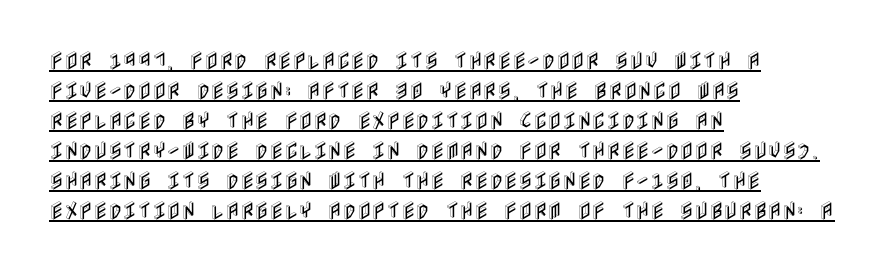
The lettering holds an erect, upright posture throughout. Layout note: lines flush left. Has an underline been added? It has. A normal amount of white space separates one row of letters from the next.
